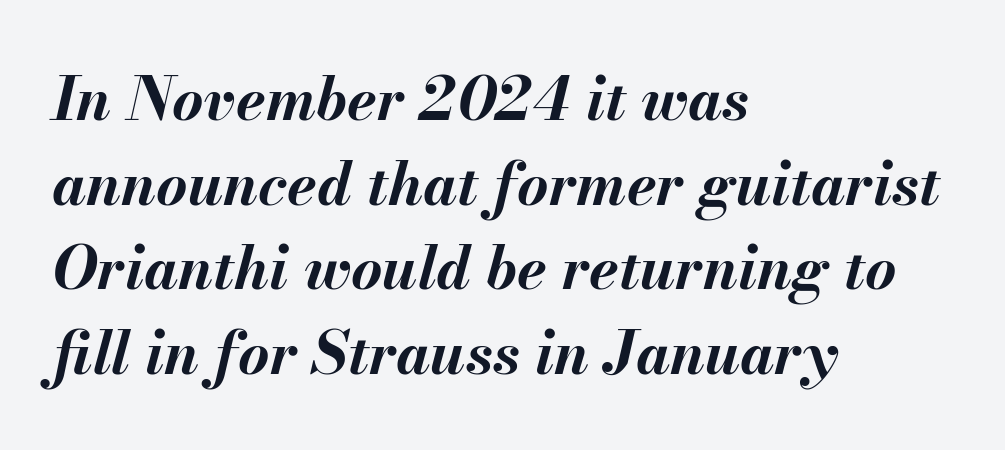
Q: Is the text bold? A: Yes.
Q: Is the text italic (slanted)? A: Yes, it leans right by about 13 degrees.
Q: Is the text underlined? A: No.
Q: How is the paragraph aligned? A: Left-aligned.
Q: Is the spacing between letters normal or unusually wide? A: Normal.
Q: Is the spacing between lines tight, normal or loose? A: Normal.
Q: Width (condensed, normal, or wide)? A: Normal.
Q: Stroke contrast? A: Medium.
Q: x-height? A: Small.
Q: Monospaced? A: No.
